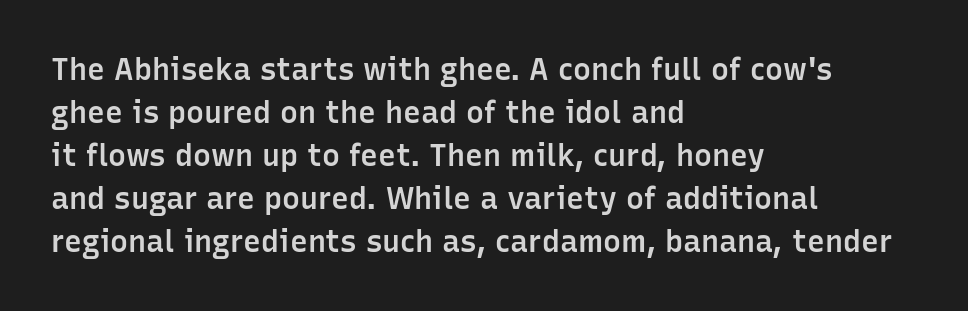
Plain, unruled lines of type. A fair bit of extra ink — the face is semibold, not bold. A typesetter would call this zero additional tracking. The paragraph has a hard left edge and a soft right edge. Successive baselines arrive at the customary interval. Font category for this specimen: sans-serif.
